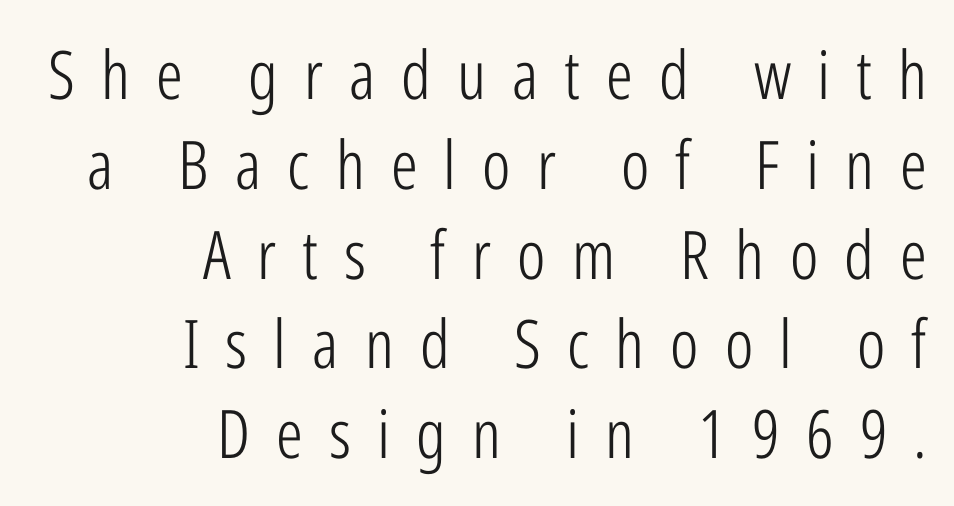
The image shows 67 px light, condensed sans-serif type, upright; set right-aligned, normal line spacing (1.34x), unusually wide letter spacing (+0.39 em), not underlined; low stroke contrast and a medium x-height.
